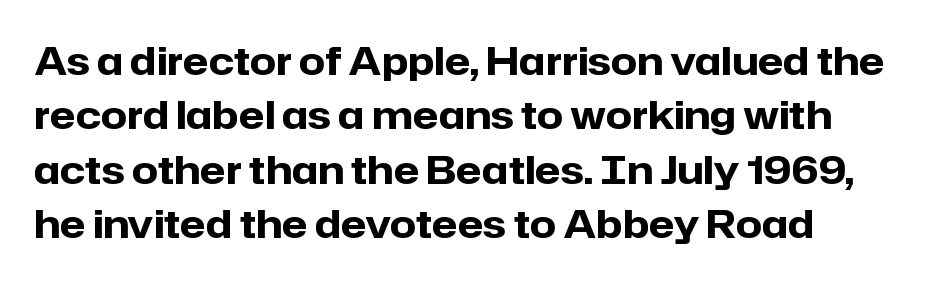
Q: Is the text bold? A: Yes.
Q: Is the text italic (slanted)? A: No, it is upright.
Q: Is the typeface a serif or a sans-serif typeface? A: Sans-serif.
Q: Is the text underlined? A: No.
Q: Is the spacing between letters normal or unusually wide? A: Normal.
Q: Is the spacing between lines tight, normal or loose? A: Normal.
Q: Width (condensed, normal, or wide)? A: Normal.
Q: Stroke contrast? A: Low.
Q: x-height? A: Medium.
Q: Monospaced? A: No.
